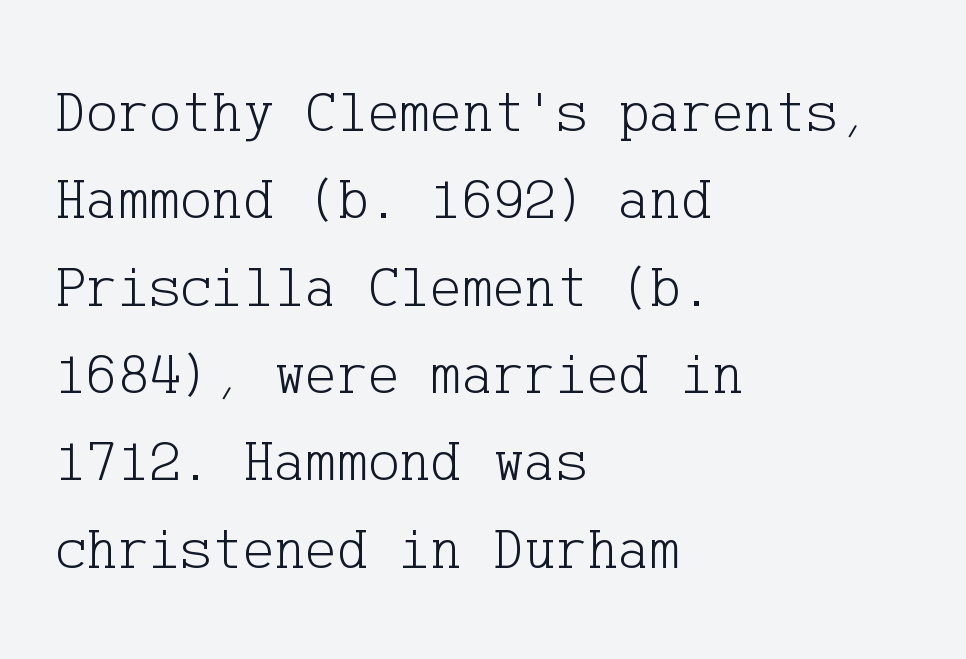
The image shows 59 px light serif type, upright; set left-aligned, normal line spacing (1.48x), normal letter spacing, not underlined; low stroke contrast and a medium x-height.
